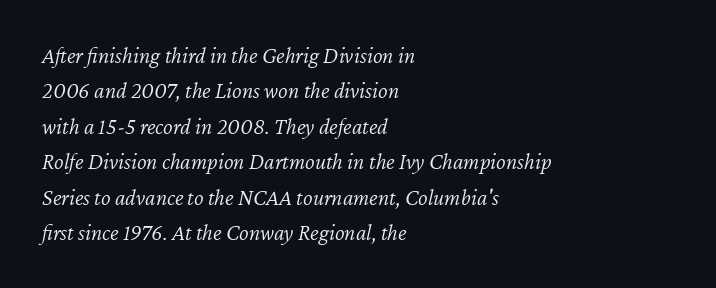
Q: Is the text bold? A: No.
Q: Is the text italic (slanted)? A: Yes, it leans right by about 12 degrees.
Q: Is the text underlined? A: No.
Q: How is the paragraph aligned? A: Left-aligned.
Q: Is the spacing between letters normal or unusually wide? A: Normal.
Q: Is the spacing between lines tight, normal or loose? A: Normal.
